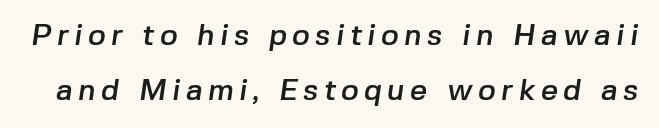
Q: Is the typeface a serif or a sans-serif typeface? A: Sans-serif.
Q: Is the text underlined? A: No.
Q: Width (condensed, normal, or wide)? A: Normal.
Q: Stroke contrast? A: Low.
Q: x-height? A: Medium.
Q: Monospaced? A: No.
